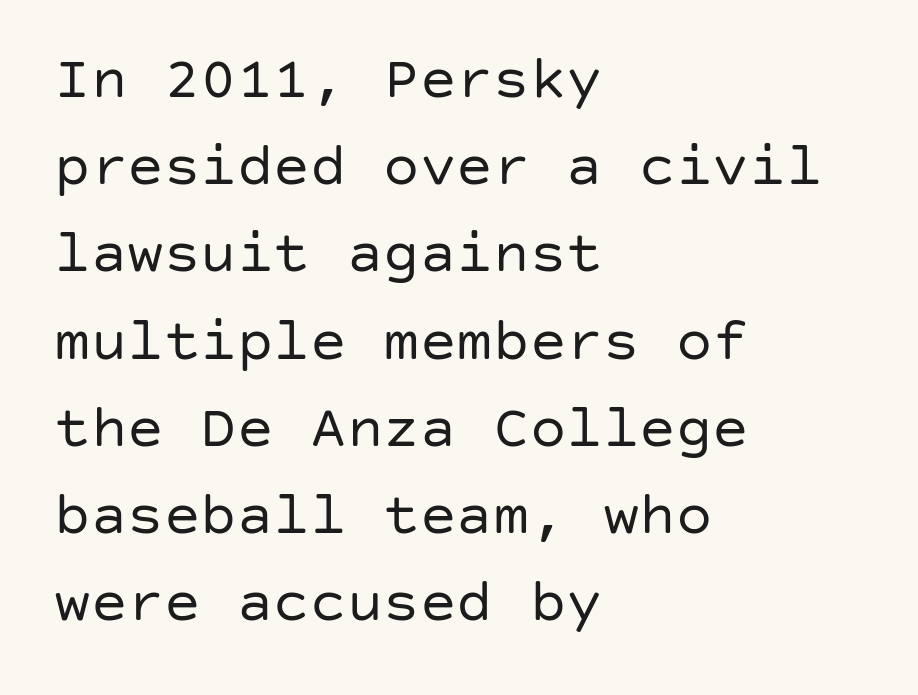
Stroke terminals: plain, sans-serif. Compared with typical body copy, the letter spacing here is the same. A typesetter would mark this as roman, not italic. This reads as an unemphasized weight, regular at the heaviest.
